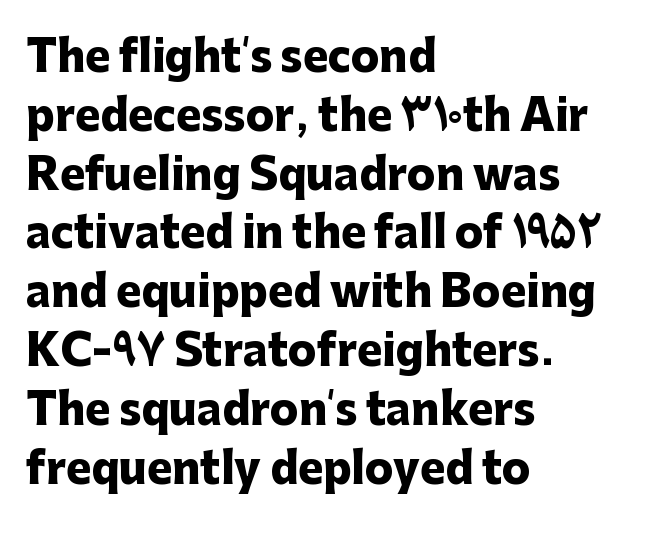
Think of a printed novel: that variable character pitch is what you see here. Vertically, the passage feels balanced, rows spaced as you'd expect. Pretty heavy lettering here — definitely bold. Tracking value appears to be zero — textbook default spacing. Beneath every word, the page is bare. The ragged edge is on the right, which tells us the setting is flush left.
